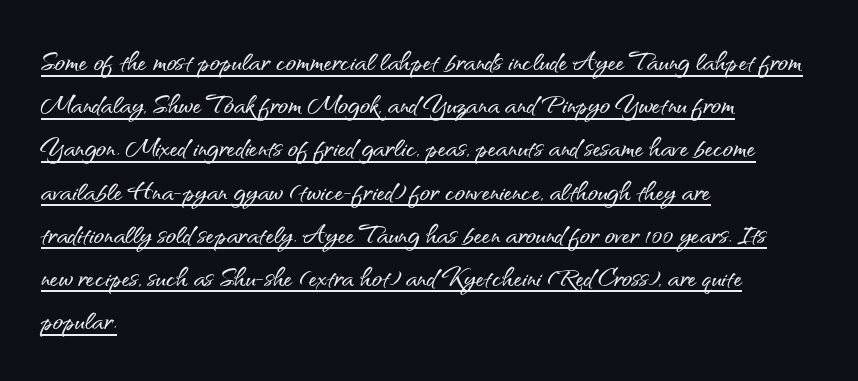
Q: Is the text italic (slanted)? A: Yes.
Q: Is the typeface a serif or a sans-serif typeface? A: Sans-serif.
Q: Is the text underlined? A: Yes.
Q: How is the paragraph aligned? A: Left-aligned.
Q: Is the spacing between letters normal or unusually wide? A: Normal.
Q: Is the spacing between lines tight, normal or loose? A: Normal.
Q: Width (condensed, normal, or wide)? A: Normal.
Q: Stroke contrast? A: Medium.
Q: x-height? A: Small.
Q: Monospaced? A: No.
